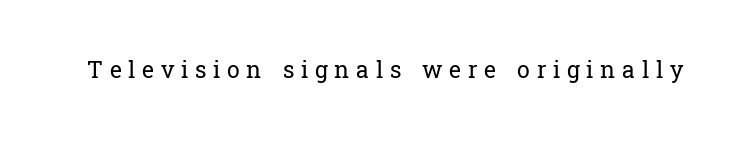
Q: Is the text bold? A: No.
Q: Is the text italic (slanted)? A: No, it is upright.
Q: Is the text underlined? A: No.
Q: Is the spacing between letters normal or unusually wide? A: Unusually wide.
